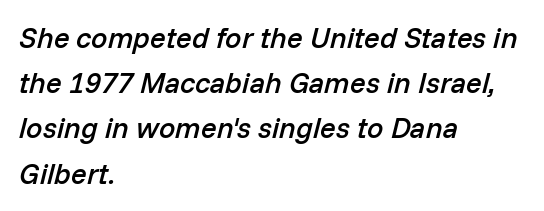
Q: Is the text bold? A: Semi-bold.
Q: Is the text italic (slanted)? A: Yes, it leans right by about 14 degrees.
Q: Is the text underlined? A: No.
Q: How is the paragraph aligned? A: Left-aligned.
Q: Is the spacing between letters normal or unusually wide? A: Normal.
Q: Is the spacing between lines tight, normal or loose? A: Normal.
Q: Width (condensed, normal, or wide)? A: Normal.
Q: Stroke contrast? A: Low.
Q: x-height? A: Medium.
Q: Monospaced? A: No.
